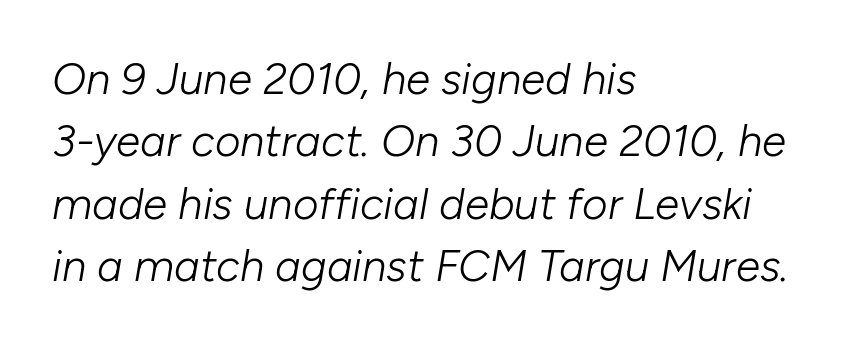
The image shows 44 px light type, italic (leaning right); set left-aligned, normal line spacing (1.42x), normal letter spacing, not underlined; low stroke contrast and a medium x-height.
